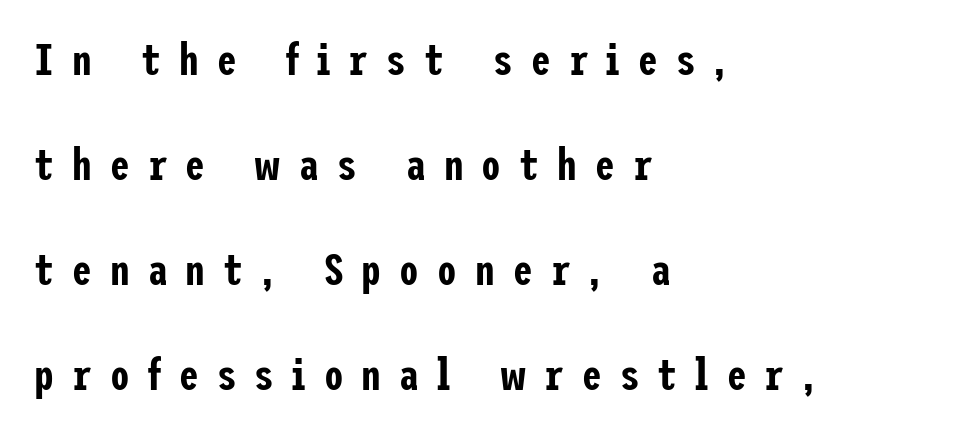
Horizontally, the lines are justified to the leading edge only. Ordinary non-slanted type is in use. Tracking here is generous; glyphs stand well apart from one another. Nobody drew a line under any word here. Serif or sans? Sans — the stroke terminals are bare. This sample trades compactness for vertical openness between lines.
